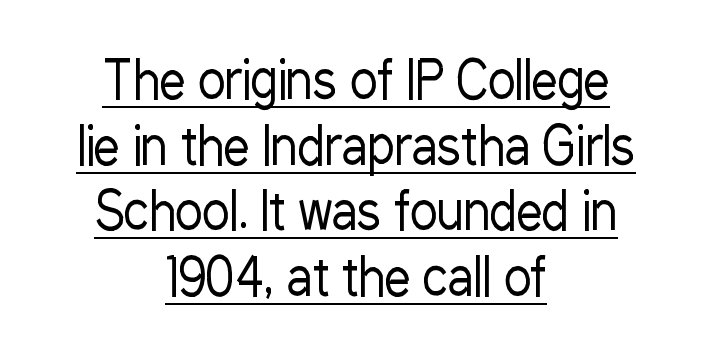
Q: Is the text bold? A: No.
Q: Is the text italic (slanted)? A: No, it is upright.
Q: Is the typeface a serif or a sans-serif typeface? A: Sans-serif.
Q: Is the text underlined? A: Yes.
Q: How is the paragraph aligned? A: Centered.
Q: Is the spacing between letters normal or unusually wide? A: Normal.
Q: Is the spacing between lines tight, normal or loose? A: Normal.
Q: Width (condensed, normal, or wide)? A: Condensed.
Q: Stroke contrast? A: Low.
Q: x-height? A: Medium.
Q: Monospaced? A: No.
